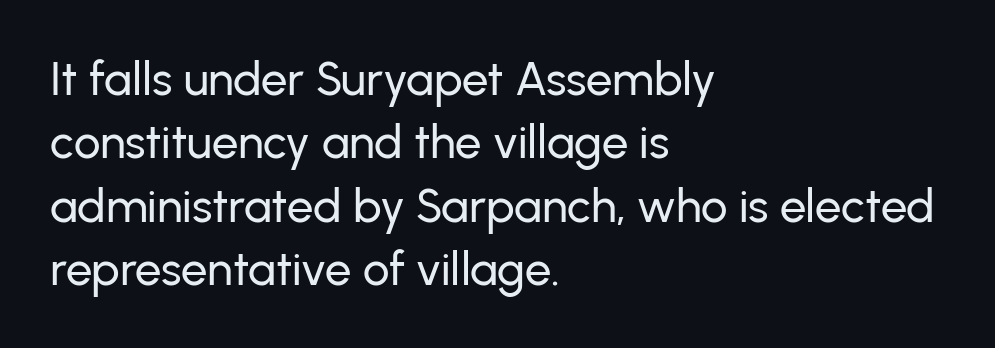
Q: Is the text italic (slanted)? A: No, it is upright.
Q: Is the typeface a serif or a sans-serif typeface? A: Sans-serif.
Q: Is the text underlined? A: No.
Q: How is the paragraph aligned? A: Left-aligned.
Q: Is the spacing between letters normal or unusually wide? A: Normal.
Q: Is the spacing between lines tight, normal or loose? A: Normal.
Q: Width (condensed, normal, or wide)? A: Normal.
Q: Stroke contrast? A: Low.
Q: x-height? A: Medium.
Q: Monospaced? A: No.
